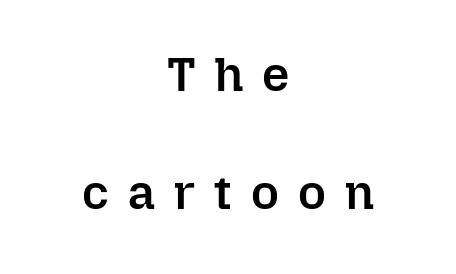
{"italic": "no", "bold": "semi", "weight": "semibold", "width": "normal", "stroke_contrast": "low", "x_height": "medium", "monospaced": "no", "underline": "no", "align": "center", "line_spacing": "loose", "line_spacing_ratio": 2.46, "letter_spacing": "wide", "letter_spacing_em": 0.4, "glyph_px": 48}
